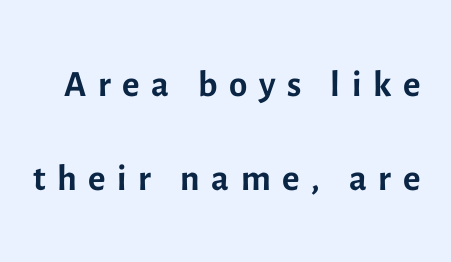
The image shows 53 px regular-weight sans-serif type, upright; set line spacing 1.77x, unusually wide letter spacing (+0.22 em), not underlined; a medium x-height.
